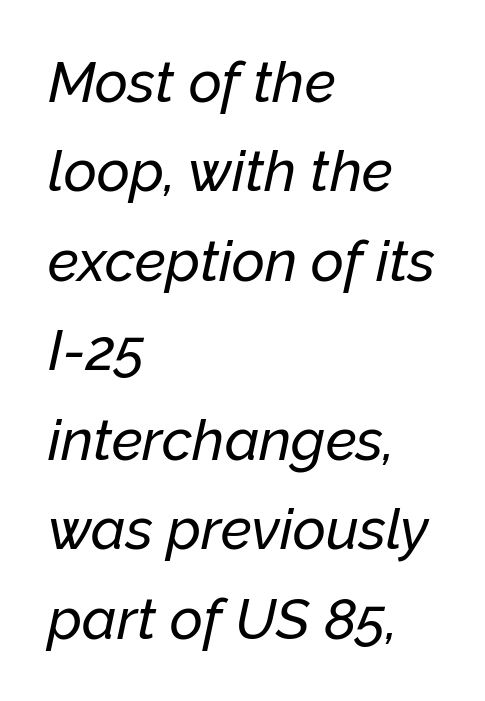
The lettering tilts uniformly, giving the passage an italic look. Unmarked baselines from the first word to the last. Casual observation: everything's shoved over to the left. A typesetter would call this proportional, since set widths differ per character.
